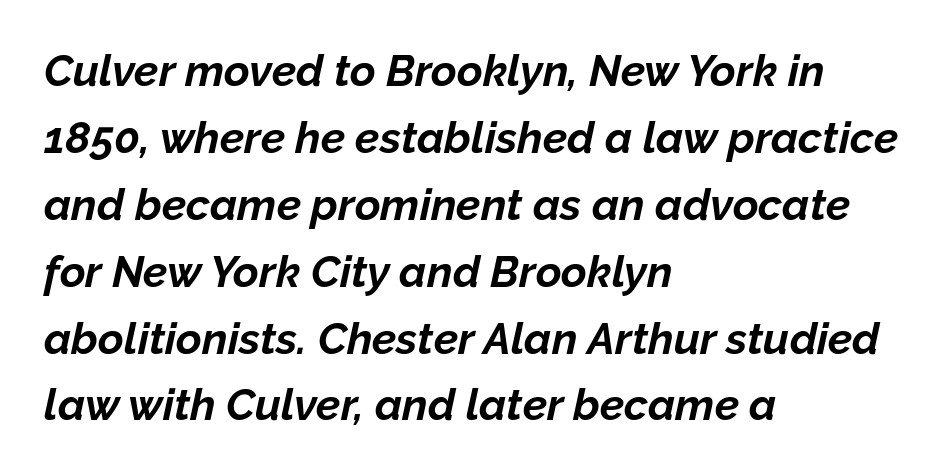
The image shows 44 px bold type, italic (leaning right); set left-aligned, normal line spacing (1.52x), normal letter spacing, not underlined; low stroke contrast and a medium x-height.
